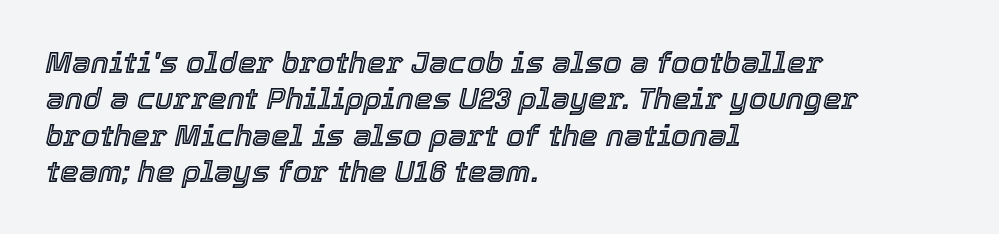
If you drew a ruler down the left edge, every line would touch it. You could call the tracking neutral — neither tight nor loose. Do the characters align in a grid? No, the font is proportional. Notice how the stems are inclined rather than vertical — that's the hallmark of italics.
